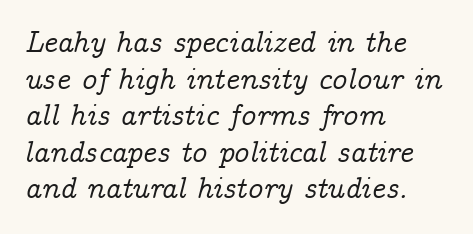
The image shows 30 px serif type, italic (leaning right); set left-aligned, line spacing 1.22x, normal letter spacing, not underlined; low stroke contrast and a medium x-height.
